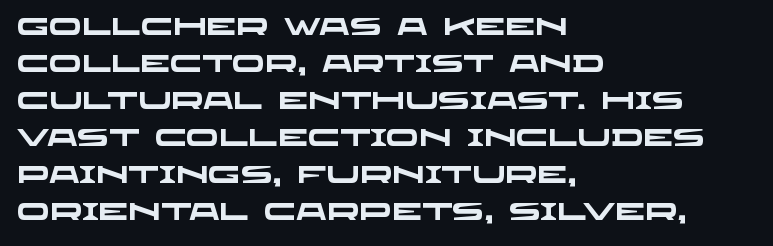
Q: Is the text bold? A: Yes.
Q: Is the text underlined? A: No.
Q: How is the paragraph aligned? A: Left-aligned.
Q: Is the spacing between letters normal or unusually wide? A: Normal.
Q: Is the spacing between lines tight, normal or loose? A: Normal.
